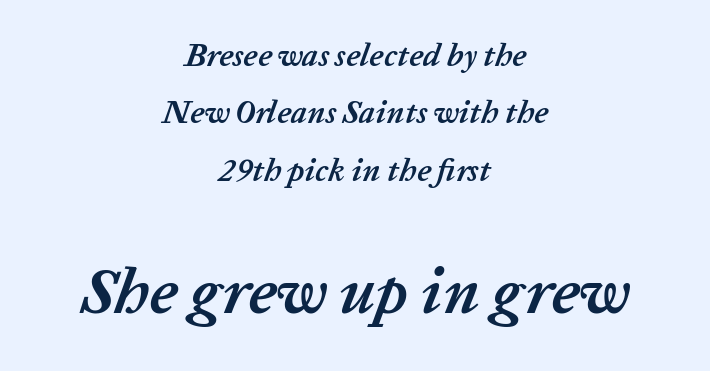
Rule under the text: the space is simply empty. The passage shown has conventional tracking throughout. These lines are rendered in a variable-pitch font. This layout puts the modest block above and the oversized block below. In CSS terms this would be text-align: center. The characters look thick and weighty, a clear bold.
